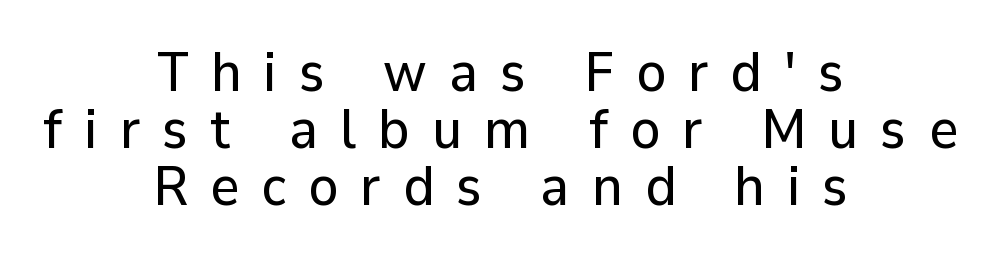
Neither beginnings nor endings align; midpoints do. Very little white space separates one row of letters from the next. If you drew a line through each stem, it would be perfectly vertical. Are there feet on the stems? There aren't — it's a sans. Characters follow at a spacing far wider than the type designer built in. Varying glyph widths throughout — classic text-font behaviour.
